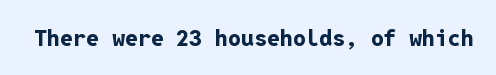
Notice how thick the strokes are: this is what a full bold looks like. In terms of letterspacing, this is plain default setting. The specimen omits any rule beneath the text block's lines. The lettering stays uniformly vertical, giving the passage a roman look.
